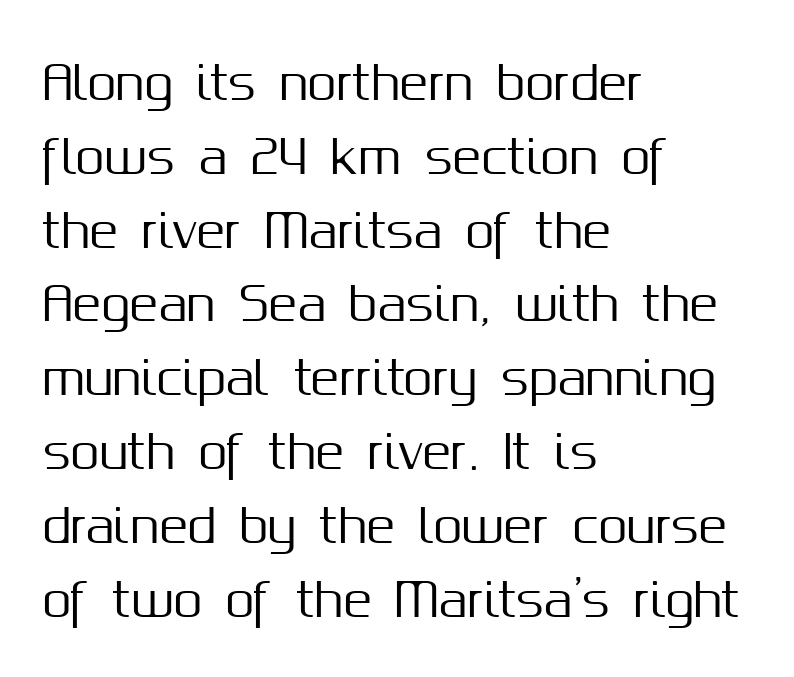
The image shows 47 px sans-serif type, upright; set left-aligned, normal line spacing (1.57x), normal letter spacing, not underlined; medium stroke contrast and a medium x-height.
